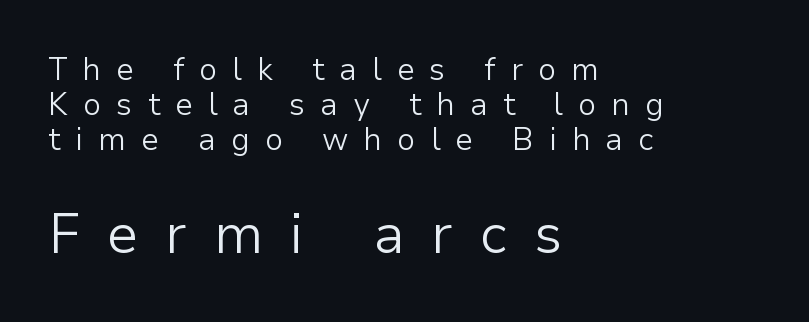
Each letter keeps its own natural width here, so spacing adapts to shape. Decoration check: the copy has no underline. The typesetting does not lean heavy: it is not bold. Rendered with straight, roman letterforms. Does the bottom block carry the larger type? Yes, it does.
